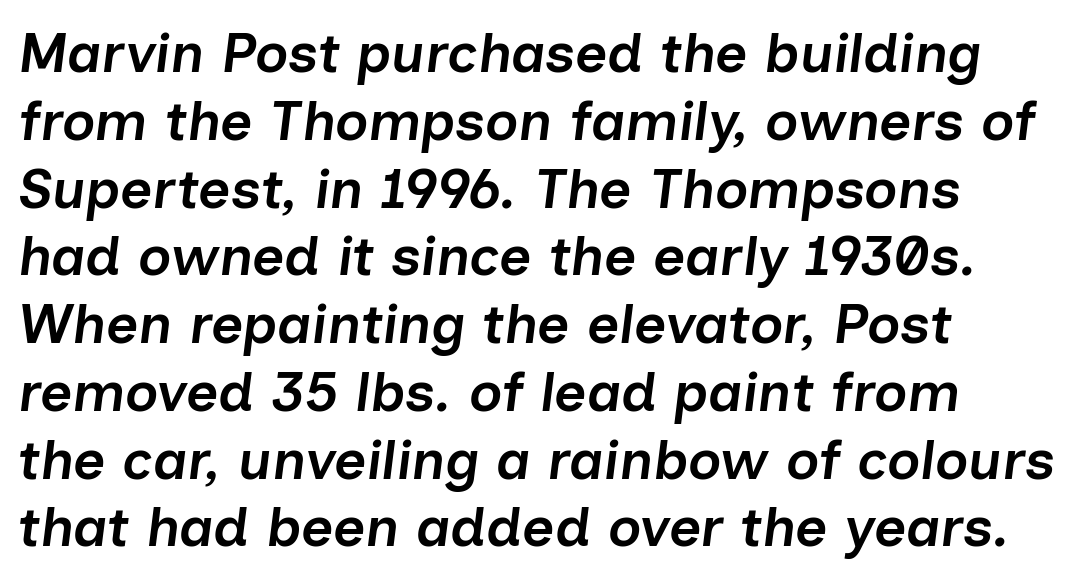
The paragraph has a hard left edge and a soft right edge. Words float on clear page, feet unadorned. The passage shown leans; its letterforms are oblique. Look at the tracking — it's just the regular setting, nothing added.
